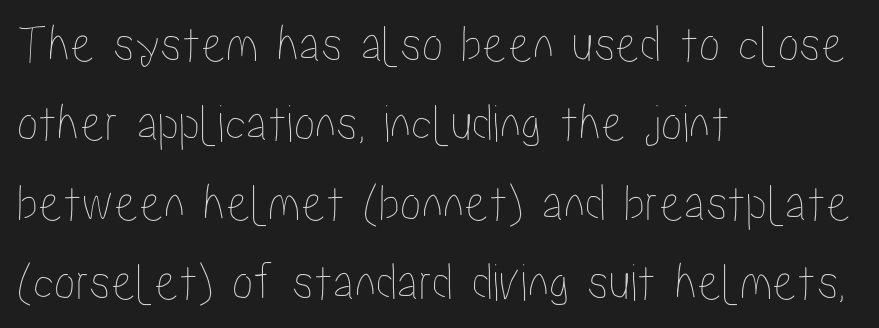
{"italic": "no", "width": "condensed", "stroke_contrast": "low", "x_height": "medium", "monospaced": "no", "underline": "no", "align": "left", "line_spacing": "normal", "line_spacing_ratio": 1.47, "letter_spacing": "normal", "letter_spacing_em": 0.0, "glyph_px": 54}
